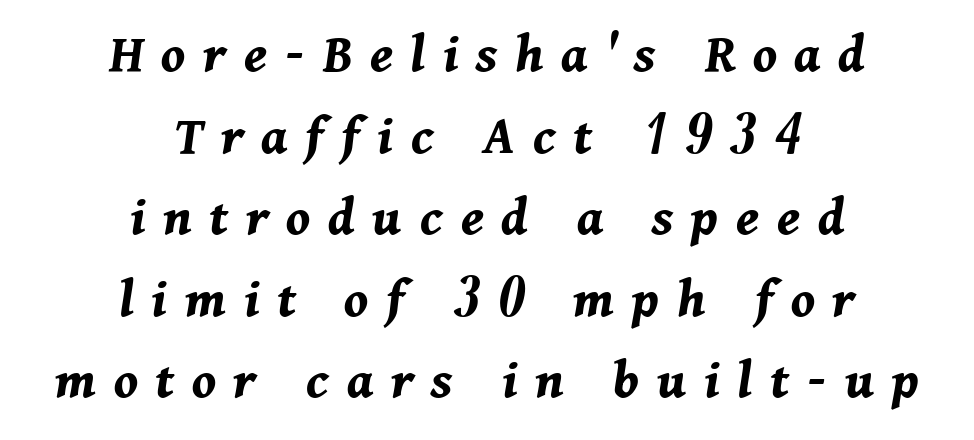
The image shows 57 px bold type, italic (leaning right); set centered, normal line spacing (1.43x), unusually wide letter spacing (+0.31 em), not underlined; medium stroke contrast and a medium x-height.
